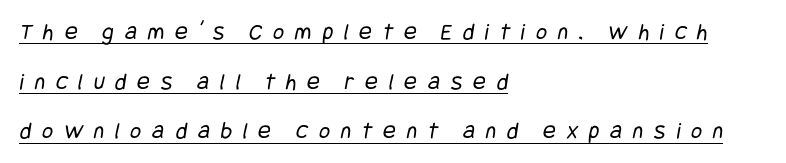
The image shows 24 px text type; set left-aligned, loose line spacing (2.07x), unusually wide letter spacing (+0.45 em), underlined.
